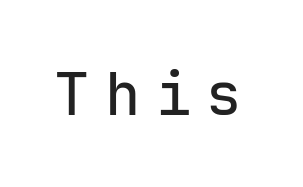
The image shows 59 px sans-serif type, upright, monospaced; set unusually wide letter spacing (+0.26 em), not underlined; low stroke contrast and a medium x-height.
